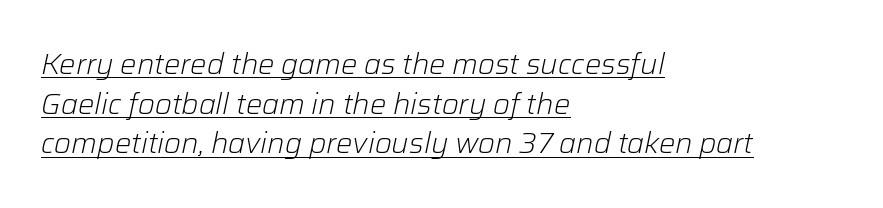
{"italic": "yes", "lean": "right", "slant_degrees": 12, "bold": "no", "weight": "light", "width": "normal", "stroke_contrast": "low", "x_height": "medium", "monospaced": "no", "underline": "yes", "align": "left", "line_spacing": "normal", "line_spacing_ratio": 1.37, "letter_spacing": "normal", "letter_spacing_em": 0.0, "glyph_px": 29}
